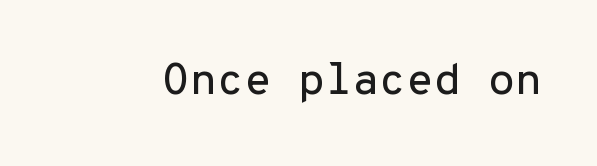
The letterforms sit shoulder to shoulder at normal distance. The string is rendered with underlining switched off. Nope, no serifs anywhere on these letters. Do the characters align in a grid? Yes, the font is monospaced.
